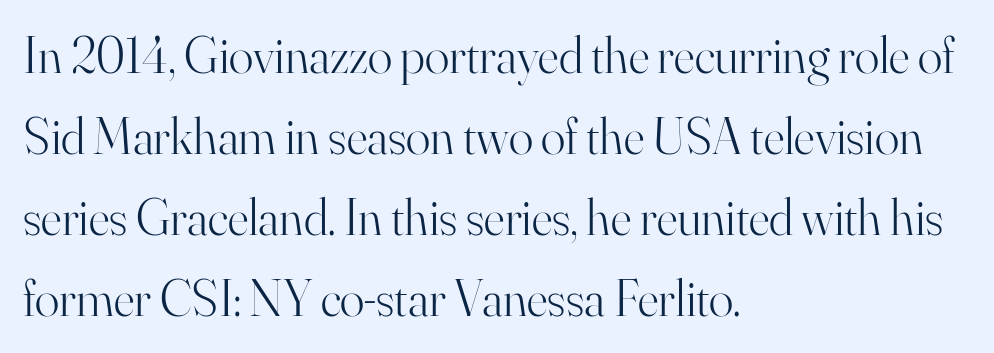
{"serif": "yes", "italic": "no", "bold": "no", "weight": "light", "width": "normal", "stroke_contrast": "high", "x_height": "small", "monospaced": "no", "underline": "no", "align": "left", "line_spacing": "normal", "line_spacing_ratio": 1.59, "letter_spacing": "normal", "letter_spacing_em": 0.0, "glyph_px": 51}
